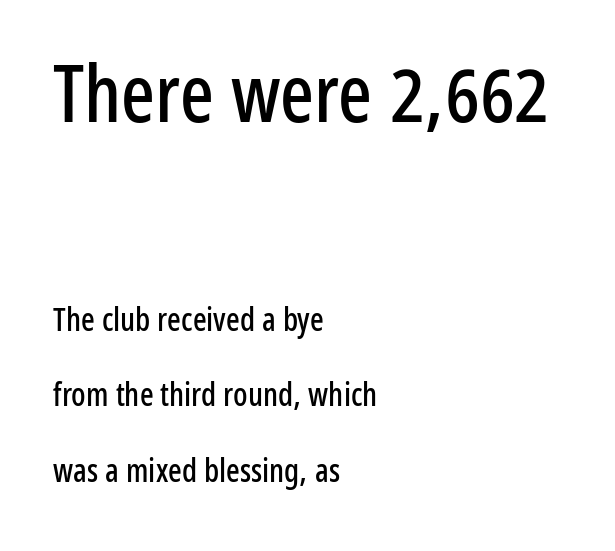
Q: Is the text italic (slanted)? A: No, it is upright.
Q: Is the typeface a serif or a sans-serif typeface? A: Sans-serif.
Q: Is the text underlined? A: No.
Q: How is the paragraph aligned? A: Left-aligned.
Q: Is the spacing between letters normal or unusually wide? A: Normal.
Q: Is the spacing between lines tight, normal or loose? A: Loose.
Q: Which block of text is set in a larger size, the first (top) or the second (bottom)? A: The first (top) one.
Q: Width (condensed, normal, or wide)? A: Condensed.
Q: Stroke contrast? A: Low.
Q: x-height? A: Medium.
Q: Monospaced? A: No.
